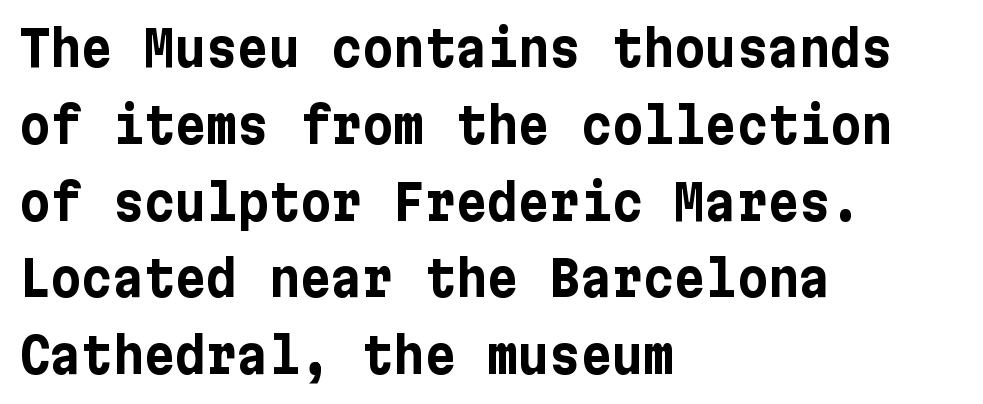
{"serif": "no", "italic": "no", "bold": "yes", "weight": "bold", "width": "normal", "stroke_contrast": "low", "x_height": "medium", "underline": "no", "align": "left", "line_spacing": "normal", "line_spacing_ratio": 1.6, "letter_spacing": "normal", "letter_spacing_em": 0.0, "glyph_px": 48}
